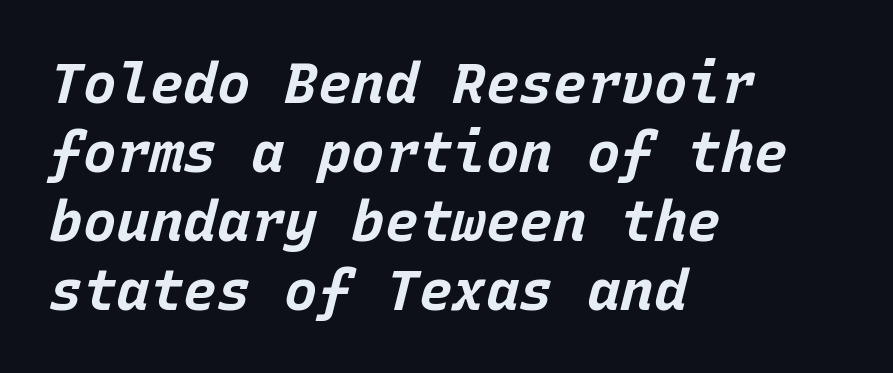
Q: Is the text bold? A: Yes.
Q: Is the text italic (slanted)? A: Yes, it leans right by about 15 degrees.
Q: Is the text underlined? A: No.
Q: How is the paragraph aligned? A: Left-aligned.
Q: Is the spacing between letters normal or unusually wide? A: Normal.
Q: Width (condensed, normal, or wide)? A: Normal.
Q: Stroke contrast? A: Low.
Q: x-height? A: Large.
Q: Monospaced? A: Yes.
